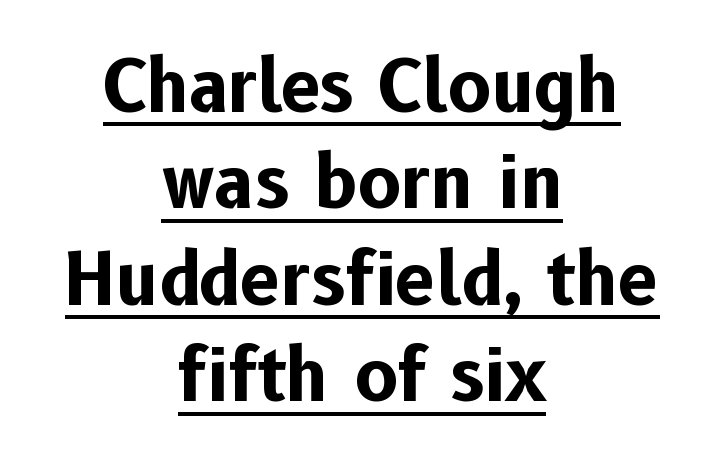
The image shows 72 px bold sans-serif type, upright; set centered, normal line spacing (1.34x), normal letter spacing, underlined; low stroke contrast and a medium x-height.
